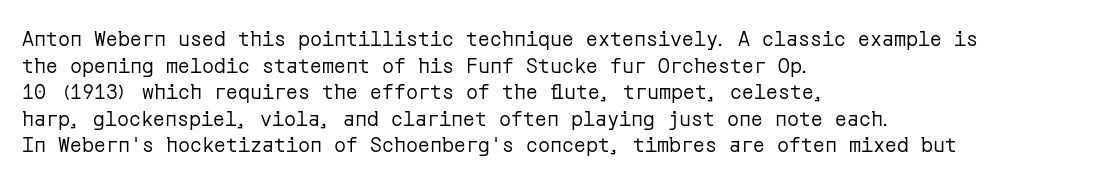
{"italic": "no", "bold": "no", "underline": "no", "align": "left", "line_spacing": "normal", "line_spacing_ratio": 1.33, "letter_spacing": "normal", "letter_spacing_em": 0.0, "glyph_px": 20}
